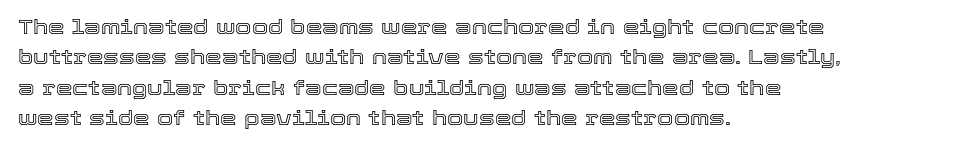
The image shows 21 px text type, upright; set left-aligned, normal line spacing (1.45x), normal letter spacing, not underlined.
